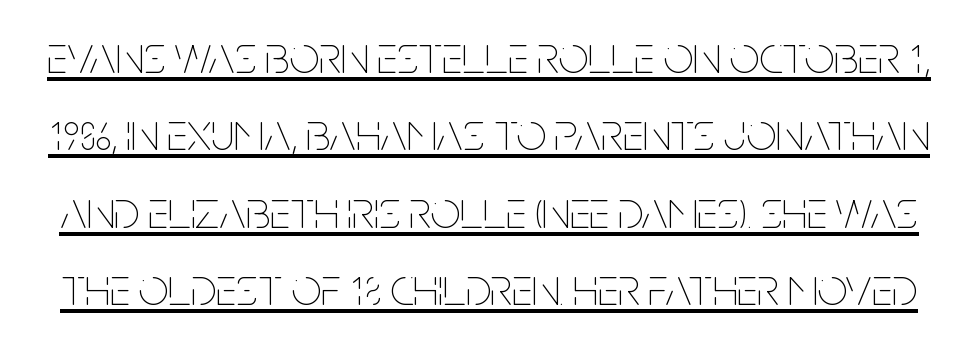
Q: Is the text bold? A: No.
Q: Is the text italic (slanted)? A: No, it is upright.
Q: Is the text underlined? A: Yes.
Q: Is the spacing between letters normal or unusually wide? A: Normal.
Q: Is the spacing between lines tight, normal or loose? A: Normal.
Q: Width (condensed, normal, or wide)? A: Condensed.
Q: Stroke contrast? A: Low.
Q: x-height? A: Large.
Q: Monospaced? A: No.
